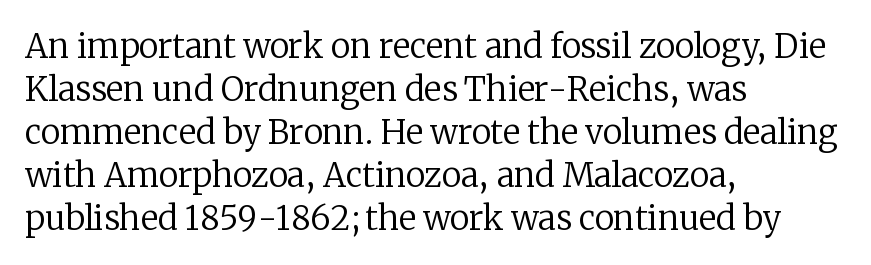
Q: Is the text bold? A: No.
Q: Is the text italic (slanted)? A: No, it is upright.
Q: Is the typeface a serif or a sans-serif typeface? A: Serif.
Q: Is the text underlined? A: No.
Q: How is the paragraph aligned? A: Left-aligned.
Q: Is the spacing between letters normal or unusually wide? A: Normal.
Q: Is the spacing between lines tight, normal or loose? A: Normal.
Q: Width (condensed, normal, or wide)? A: Normal.
Q: Stroke contrast? A: Low.
Q: x-height? A: Medium.
Q: Monospaced? A: No.
